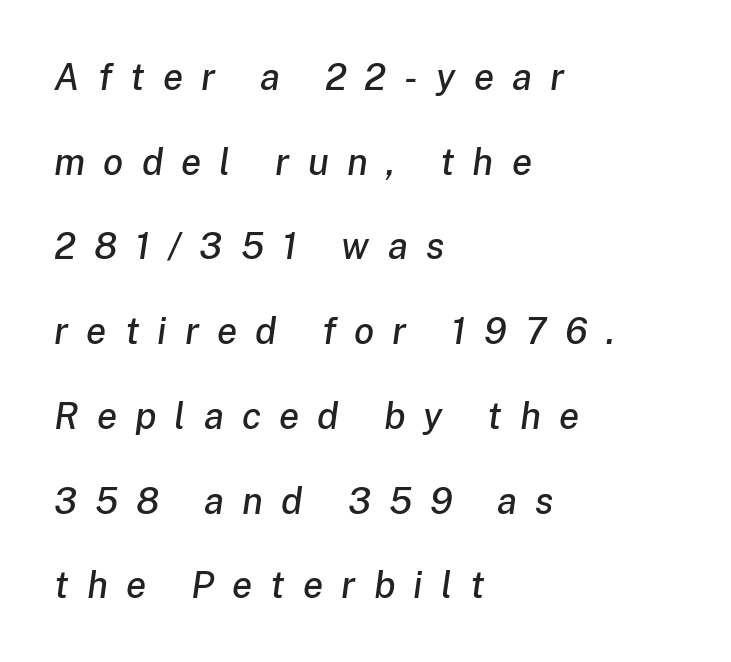
{"italic": "yes", "lean": "right", "slant_degrees": 8, "width": "normal", "stroke_contrast": "low", "x_height": "medium", "monospaced": "no", "underline": "no", "align": "left", "line_spacing": "loose", "line_spacing_ratio": 2.29, "letter_spacing": "wide", "letter_spacing_em": 0.49, "glyph_px": 37}
